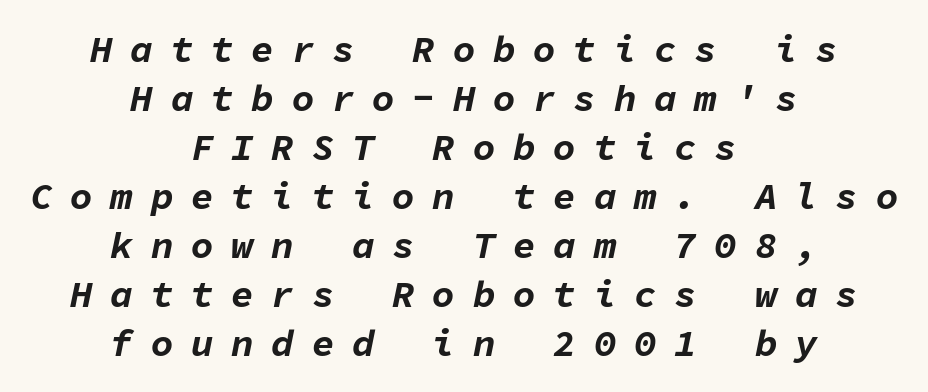
The image shows 38 px bold type, italic (leaning right), monospaced; set centered, normal line spacing (1.29x), unusually wide letter spacing (+0.46 em), not underlined; low stroke contrast and a medium x-height.
